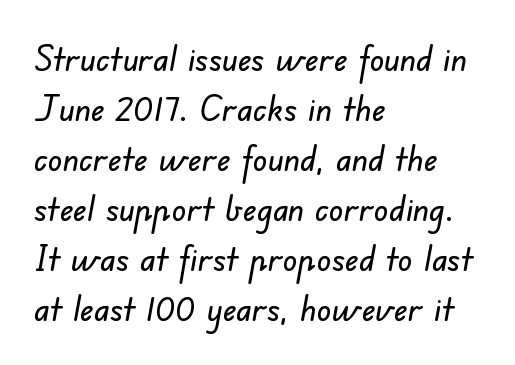
Is the letter spacing exaggerated? No — it looks like the ordinary default. Line beginnings align vertically; line endings do not. These lines are rendered in a variable-pitch font. Descender tails drop into unmarked territory.
